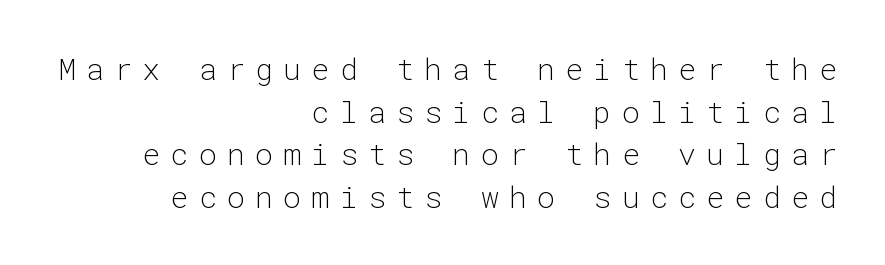
The image shows 30 px light sans-serif type, upright, monospaced; set right-aligned, normal line spacing (1.42x), unusually wide letter spacing (+0.34 em), not underlined; low stroke contrast and a medium x-height.
